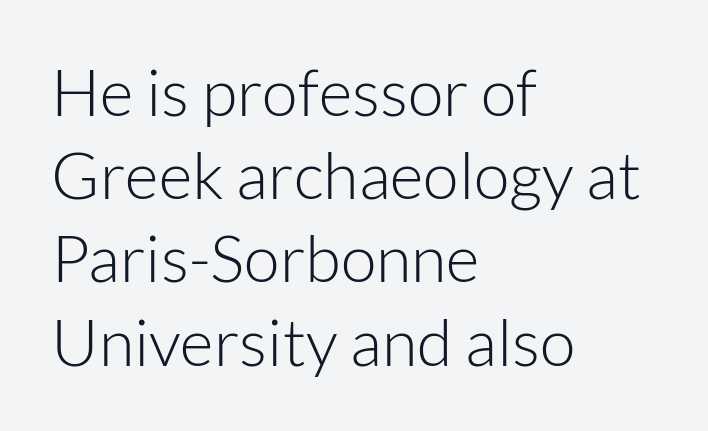
Q: Is the text bold? A: No.
Q: Is the text italic (slanted)? A: No, it is upright.
Q: Is the typeface a serif or a sans-serif typeface? A: Sans-serif.
Q: Is the text underlined? A: No.
Q: How is the paragraph aligned? A: Left-aligned.
Q: Is the spacing between letters normal or unusually wide? A: Normal.
Q: Is the spacing between lines tight, normal or loose? A: Normal.
Q: Width (condensed, normal, or wide)? A: Normal.
Q: Stroke contrast? A: Low.
Q: x-height? A: Medium.
Q: Monospaced? A: No.
